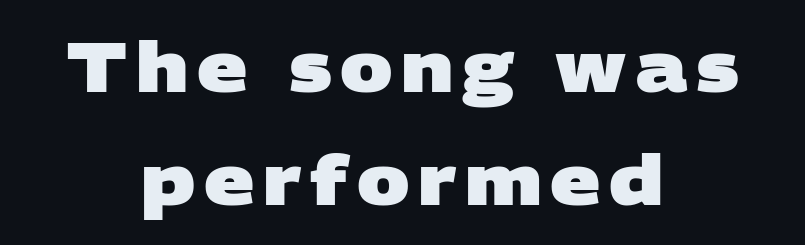
The sample has been set heavy, in full bold. Note: no serifs on the glyphs. The setting favours the middle, as headings and verse often do. Successive baselines arrive at the customary interval. Glance below the letters and you will spot only blank space. Character widths vary here, with narrow letters taking less room than wide ones.
